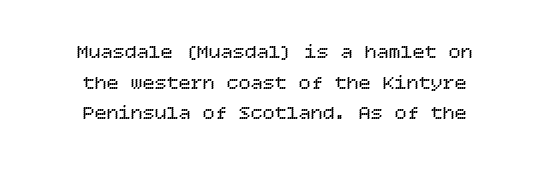
The image shows 20 px text type, upright; set centered, normal line spacing (1.53x), normal letter spacing, not underlined.
